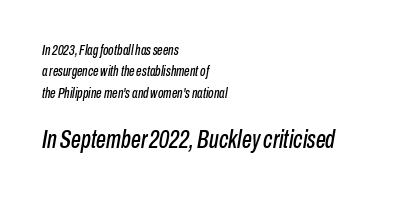
The image shows 25 px text type, italic (leaning right); set left-aligned, normal line spacing (1.53x), normal letter spacing, not underlined; the second (bottom) block is 1.79x larger.
